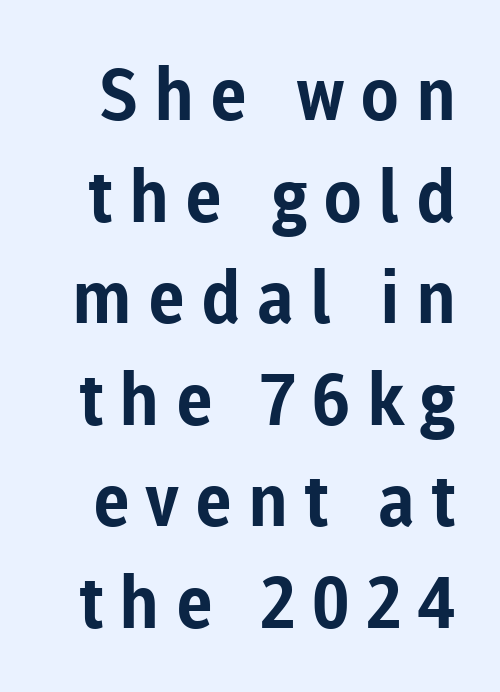
The image shows 72 px bold sans-serif type, upright; set normal line spacing (1.41x), unusually wide letter spacing (+0.22 em), not underlined; low stroke contrast and a medium x-height.
